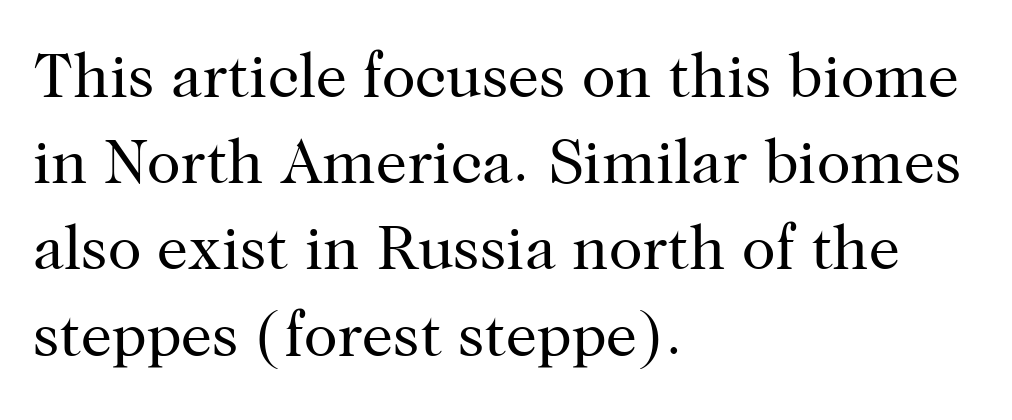
Q: Is the text bold? A: No.
Q: Is the text italic (slanted)? A: No, it is upright.
Q: Is the typeface a serif or a sans-serif typeface? A: Serif.
Q: Is the text underlined? A: No.
Q: How is the paragraph aligned? A: Left-aligned.
Q: Is the spacing between letters normal or unusually wide? A: Normal.
Q: Is the spacing between lines tight, normal or loose? A: Normal.
Q: Width (condensed, normal, or wide)? A: Normal.
Q: Stroke contrast? A: High.
Q: x-height? A: Medium.
Q: Monospaced? A: No.
